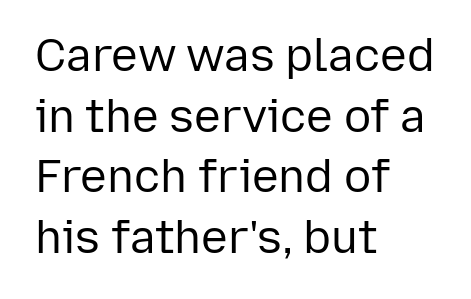
Character widths vary here, with narrow letters taking less room than wide ones. The passage shown has conventional tracking throughout. If you drew a ruler down the left edge, every line would touch it. In terms of leading, this rendering sits right in the middle.
